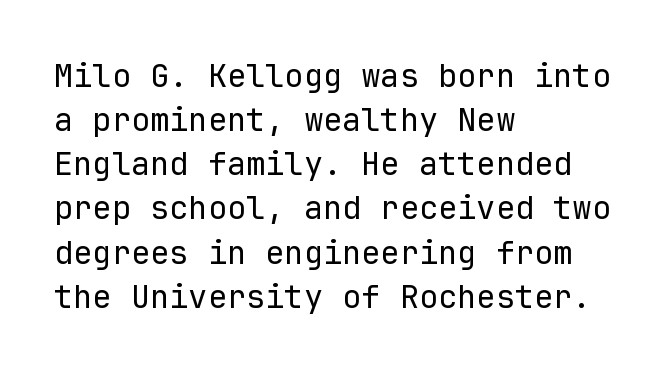
Unlike a traditional serif, this face leaves its strokes unadorned. Layout note: lines flush left. The face looks like a standard text weight, possibly lighter. The letterforms sit shoulder to shoulder at normal distance.
